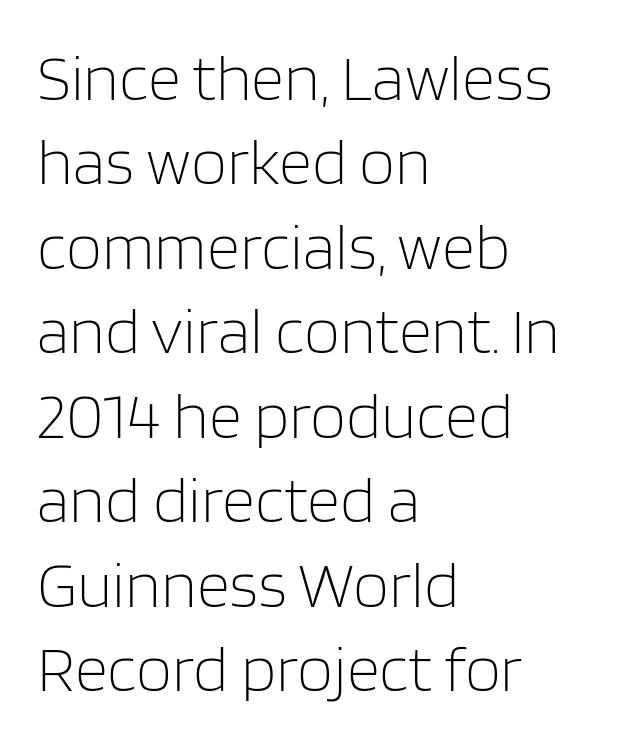
{"serif": "no", "italic": "no", "bold": "no", "weight": "light", "width": "normal", "stroke_contrast": "low", "x_height": "large", "monospaced": "no", "underline": "no", "align": "left", "line_spacing": "normal", "line_spacing_ratio": 1.3, "letter_spacing": "normal", "letter_spacing_em": 0.0, "glyph_px": 65}
